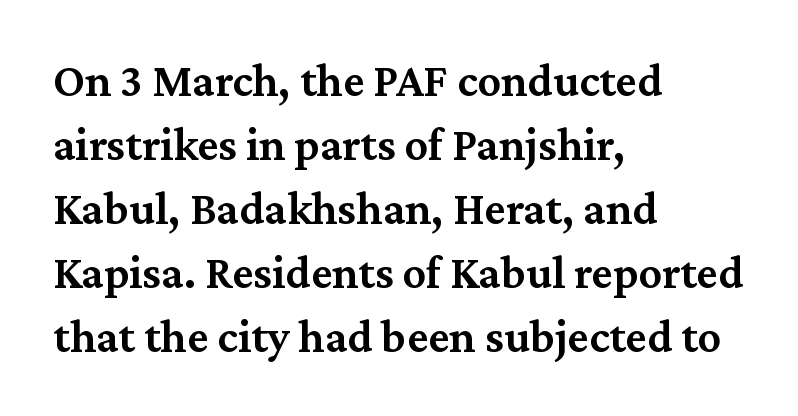
{"serif": "yes", "italic": "no", "bold": "semi", "weight": "semibold", "width": "normal", "stroke_contrast": "medium", "x_height": "medium", "monospaced": "no", "underline": "no", "align": "left", "line_spacing": "normal", "line_spacing_ratio": 1.36, "letter_spacing": "normal", "letter_spacing_em": 0.0, "glyph_px": 47}
